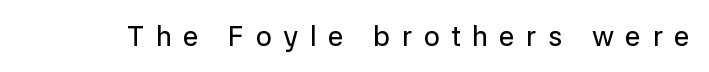
{"serif": "no", "italic": "no", "width": "normal", "stroke_contrast": "low", "x_height": "medium", "monospaced": "no", "underline": "no", "letter_spacing": "wide", "letter_spacing_em": 0.41, "glyph_px": 28}
